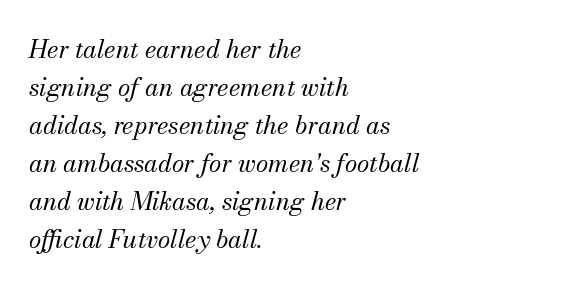
{"italic": "yes", "lean": "right", "slant_degrees": 13, "bold": "no", "underline": "no", "align": "left", "line_spacing": "normal", "line_spacing_ratio": 1.52, "letter_spacing": "normal", "letter_spacing_em": 0.0, "glyph_px": 25}
